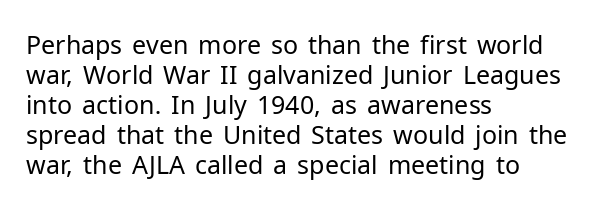
Stem width sits at or under what a default text font uses. Rendered with straight, roman letterforms. In CSS terms this would be text-align: left. Is the letter spacing exaggerated? No — it looks like the ordinary default.
